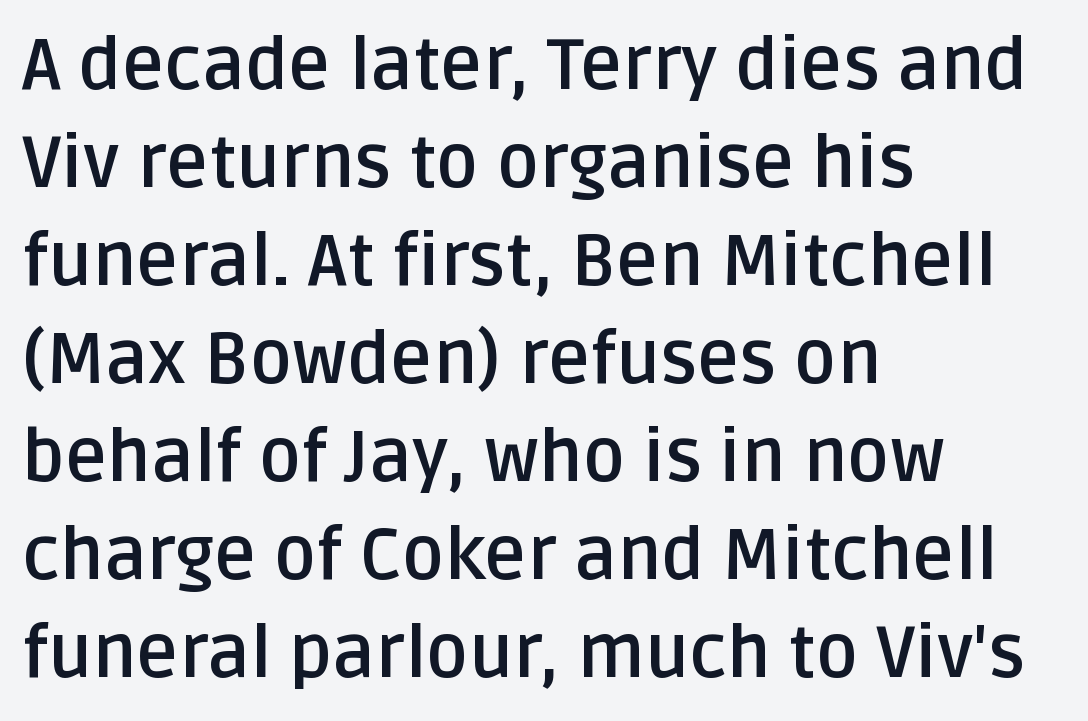
The image shows 72 px semibold sans-serif type, upright; set left-aligned, normal line spacing (1.36x), normal letter spacing, not underlined; low stroke contrast and a large x-height.
